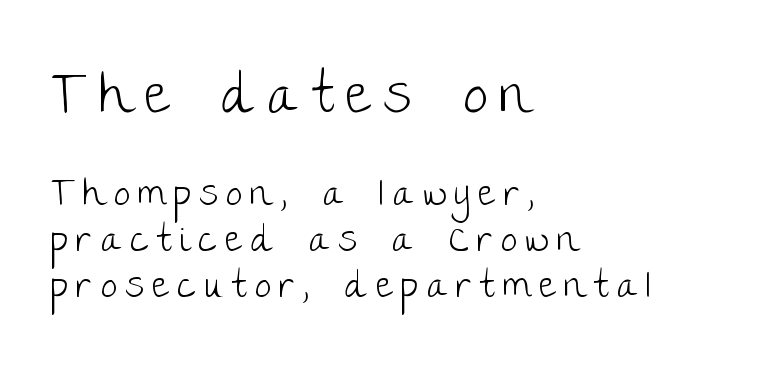
{"serif": "no", "italic": "no", "bold": "no", "weight": "light", "width": "normal", "stroke_contrast": "low", "x_height": "large", "monospaced": "no", "underline": "no", "align": "left", "line_spacing_ratio": 1.24, "letter_spacing": "wide", "letter_spacing_em": 0.23, "larger_block": "first", "size_ratio": 1.49, "glyph_px": 55}
